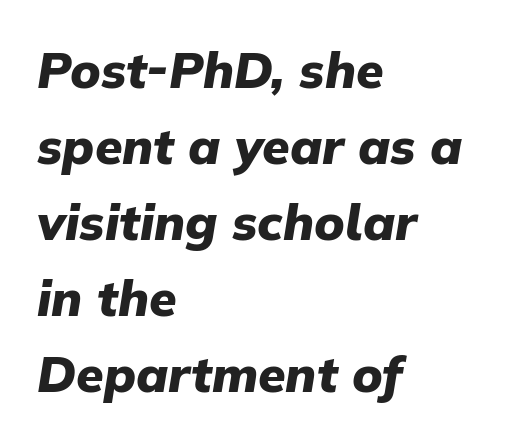
{"italic": "yes", "lean": "right", "slant_degrees": 9, "bold": "yes", "weight": "heavy", "width": "normal", "stroke_contrast": "low", "x_height": "medium", "monospaced": "no", "underline": "no", "align": "left", "line_spacing": "normal", "line_spacing_ratio": 1.52, "letter_spacing": "normal", "letter_spacing_em": 0.0, "glyph_px": 50}
